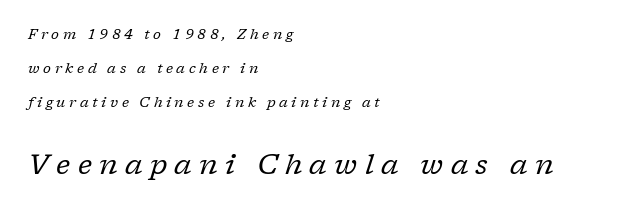
The image shows 28 px regular-weight serif type, italic (leaning right); set left-aligned, loose line spacing (2.44x), unusually wide letter spacing (+0.26 em), not underlined; the second (bottom) block is 2.0x larger; low stroke contrast and a medium x-height.
